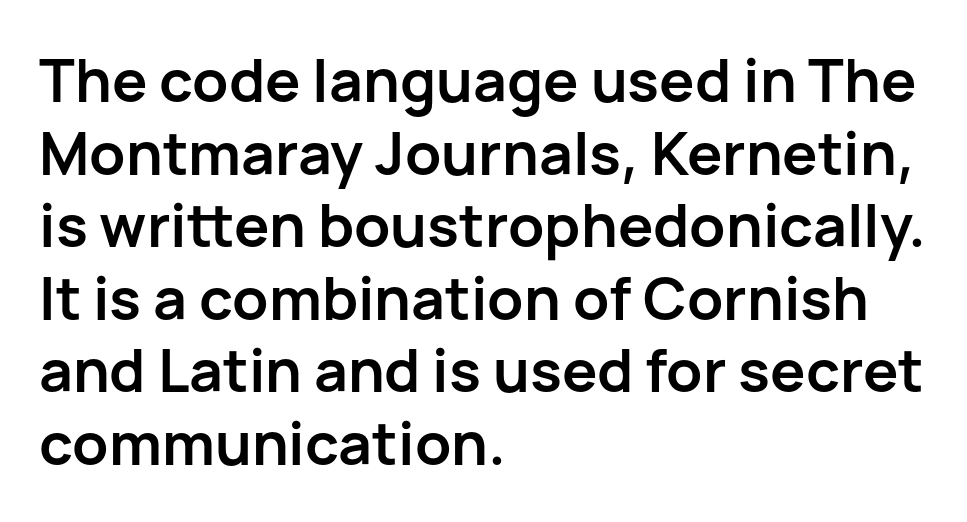
The image shows 59 px semibold sans-serif type, upright; set left-aligned, line spacing 1.23x, normal letter spacing, not underlined; low stroke contrast and a medium x-height.
